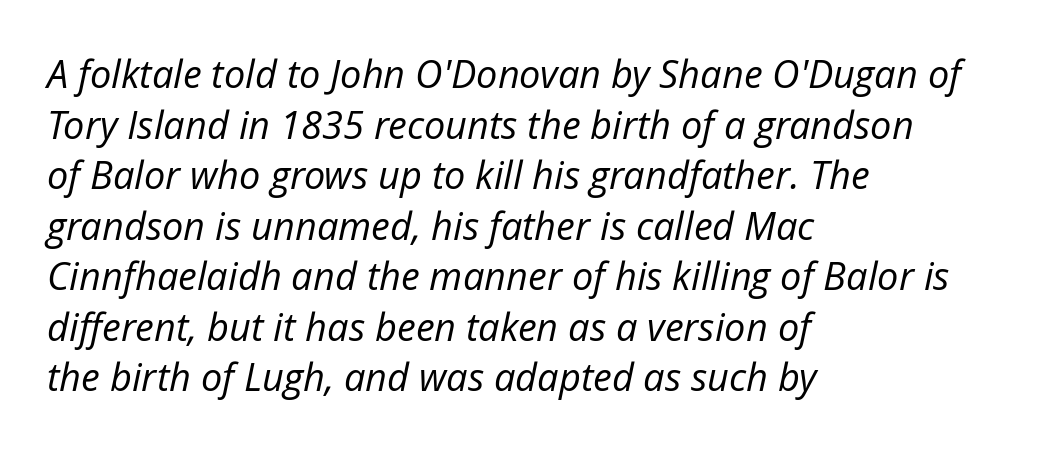
Q: Is the text bold? A: No.
Q: Is the text italic (slanted)? A: Yes, it leans right by about 12 degrees.
Q: Is the text underlined? A: No.
Q: How is the paragraph aligned? A: Left-aligned.
Q: Is the spacing between letters normal or unusually wide? A: Normal.
Q: Is the spacing between lines tight, normal or loose? A: Normal.
Q: Width (condensed, normal, or wide)? A: Normal.
Q: Stroke contrast? A: Low.
Q: x-height? A: Medium.
Q: Monospaced? A: No.
